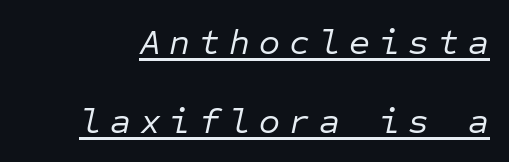
The image shows 36 px regular-weight type, italic (leaning right), monospaced; set loose line spacing (2.2x), unusually wide letter spacing (+0.25 em), underlined; low stroke contrast and a medium x-height.
